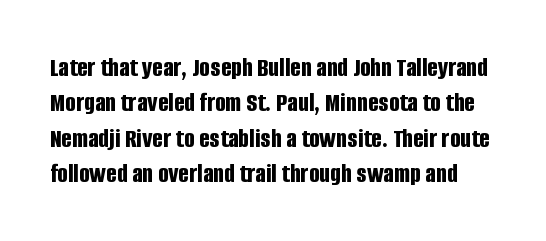
{"serif": "no", "italic": "no", "bold": "yes", "weight": "bold", "width": "condensed", "stroke_contrast": "low", "x_height": "large", "monospaced": "no", "underline": "no", "line_spacing": "normal", "line_spacing_ratio": 1.26, "letter_spacing": "normal", "letter_spacing_em": 0.0, "glyph_px": 28}
